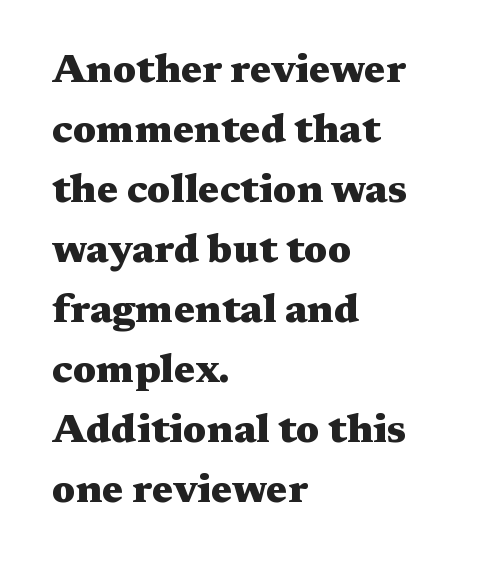
The image shows 40 px heavy, wide serif type, upright; set left-aligned, normal line spacing (1.5x), normal letter spacing, not underlined; medium stroke contrast and a medium x-height.
